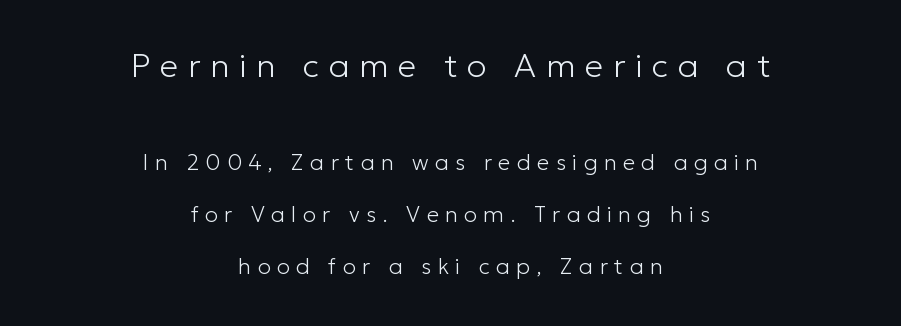
The image shows 33 px light sans-serif type, upright; set centered, loose line spacing (2.36x), unusually wide letter spacing (+0.29 em), not underlined; the first (top) block is 1.5x larger; low stroke contrast and a medium x-height.
